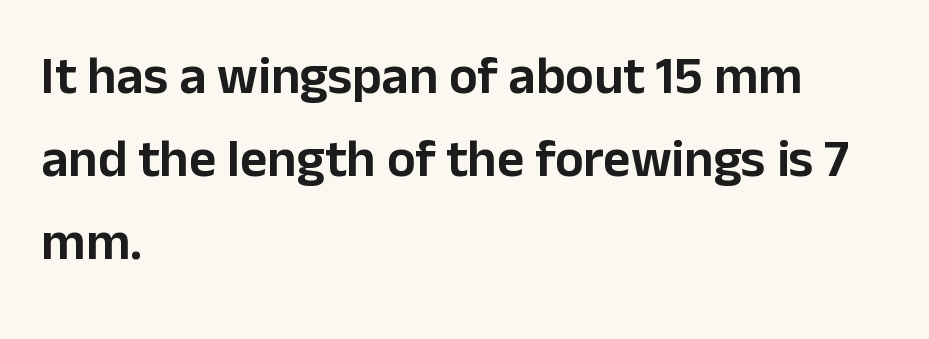
{"serif": "no", "italic": "no", "width": "normal", "stroke_contrast": "low", "x_height": "medium", "monospaced": "no", "underline": "no", "align": "left", "line_spacing": "normal", "line_spacing_ratio": 1.57, "letter_spacing": "normal", "letter_spacing_em": 0.0, "glyph_px": 53}
